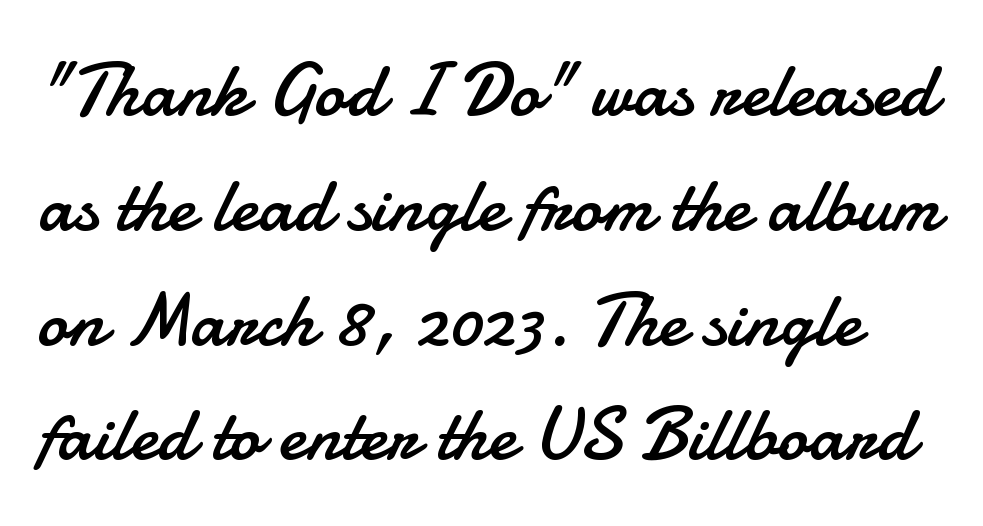
Heaviness? Minimal to ordinary, like unemphasized prose. One glance says typical: line gaps are just what's usual. Looks like regular typesetting: each glyph gets only the width it needs. Font category for this specimen: sans-serif.
